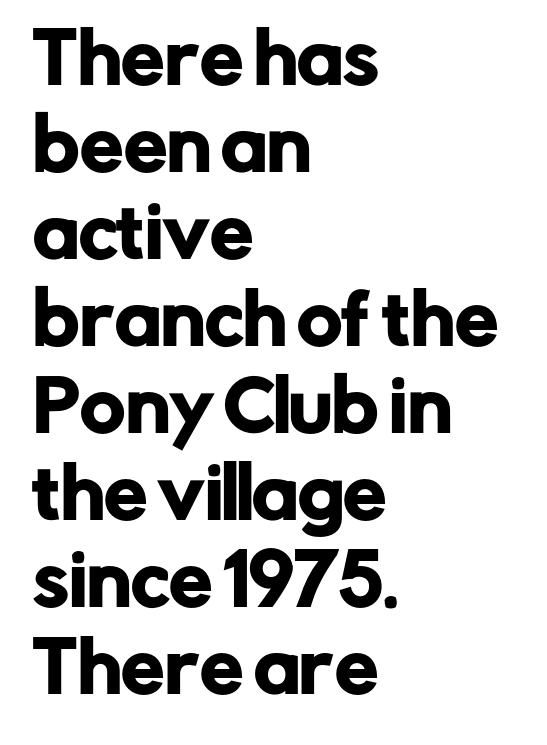
Q: Is the text italic (slanted)? A: No, it is upright.
Q: Is the typeface a serif or a sans-serif typeface? A: Sans-serif.
Q: Is the text underlined? A: No.
Q: How is the paragraph aligned? A: Left-aligned.
Q: Is the spacing between letters normal or unusually wide? A: Normal.
Q: Is the spacing between lines tight, normal or loose? A: Normal.
Q: Width (condensed, normal, or wide)? A: Normal.
Q: Stroke contrast? A: Low.
Q: x-height? A: Medium.
Q: Monospaced? A: No.
